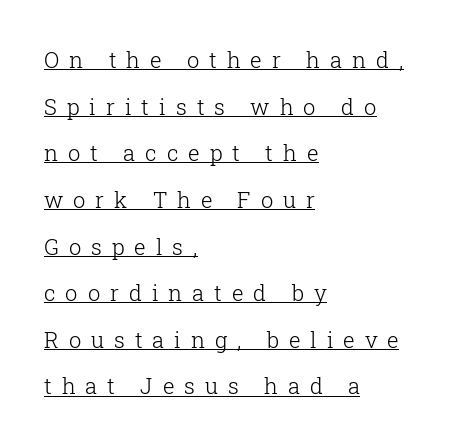
Q: Is the text bold? A: No.
Q: Is the text italic (slanted)? A: No, it is upright.
Q: Is the text underlined? A: Yes.
Q: How is the paragraph aligned? A: Left-aligned.
Q: Is the spacing between letters normal or unusually wide? A: Unusually wide.
Q: Is the spacing between lines tight, normal or loose? A: Loose.
